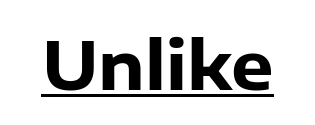
Q: Is the text bold? A: Yes.
Q: Is the text italic (slanted)? A: No, it is upright.
Q: Is the typeface a serif or a sans-serif typeface? A: Sans-serif.
Q: Is the text underlined? A: Yes.
Q: Is the spacing between letters normal or unusually wide? A: Normal.
Q: Width (condensed, normal, or wide)? A: Normal.
Q: Stroke contrast? A: Low.
Q: x-height? A: Medium.
Q: Monospaced? A: No.
